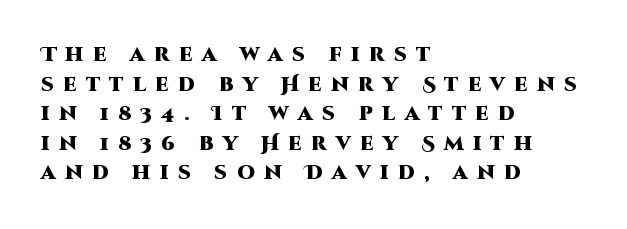
Q: Is the text bold? A: Yes.
Q: Is the text italic (slanted)? A: No, it is upright.
Q: Is the text underlined? A: No.
Q: How is the paragraph aligned? A: Left-aligned.
Q: Is the spacing between letters normal or unusually wide? A: Unusually wide.
Q: Is the spacing between lines tight, normal or loose? A: Normal.
